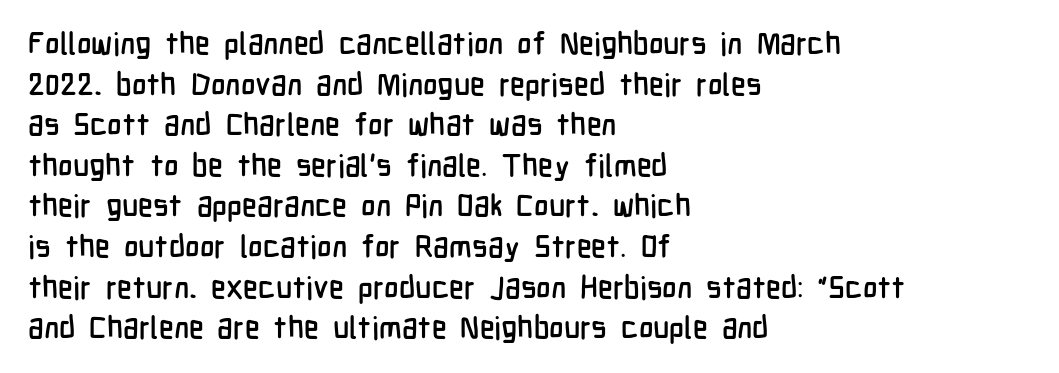
{"serif": "no", "italic": "no", "width": "condensed", "stroke_contrast": "low", "x_height": "medium", "monospaced": "no", "underline": "no", "align": "left", "line_spacing": "normal", "line_spacing_ratio": 1.31, "letter_spacing": "normal", "letter_spacing_em": 0.0, "glyph_px": 31}
